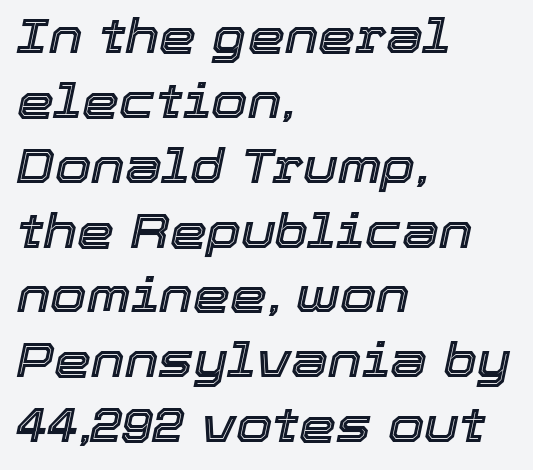
Honestly, there is no underline to notice here at all. Compared with ordinary roman type, these characters are visibly tilted. Is this a fixed-width face? No — the glyphs have proportional, varying widths. The setting favours the left margin, as ordinary paragraphs usually do.
